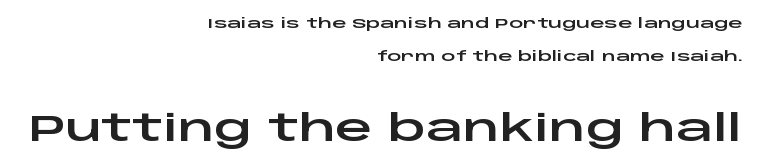
{"serif": "no", "italic": "no", "width": "wide", "stroke_contrast": "low", "x_height": "large", "monospaced": "no", "underline": "no", "align": "right", "line_spacing": "loose", "line_spacing_ratio": 2.35, "letter_spacing": "normal", "letter_spacing_em": 0.0, "larger_block": "second", "size_ratio": 2.64, "glyph_px": 37}
